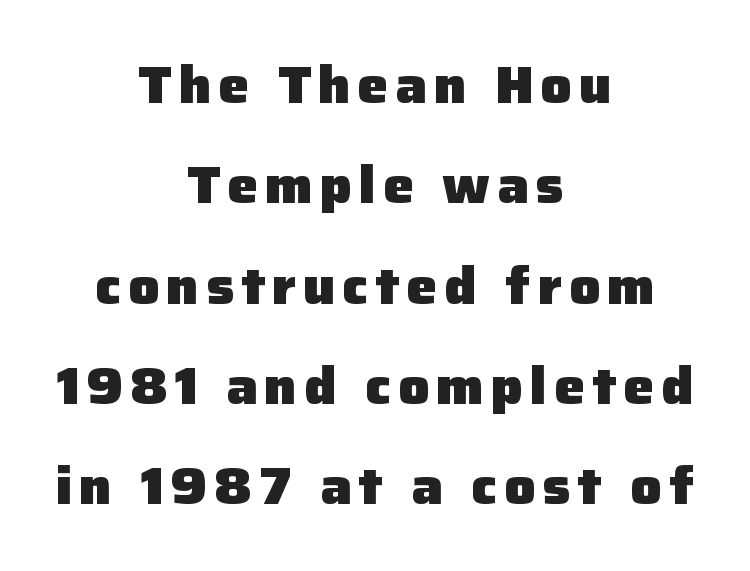
Each letter keeps its own natural width here, so spacing adapts to shape. Classification — sans serif. Teacher's note: observe the equal gaps on both sides — that is centered alignment. Descender tails drop into unmarked territory. Italic: no, the glyphs are upright roman.
